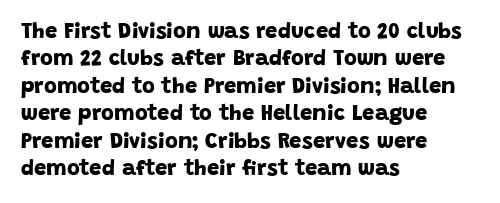
Q: Is the text bold? A: Yes.
Q: Is the text underlined? A: No.
Q: How is the paragraph aligned? A: Left-aligned.
Q: Is the spacing between letters normal or unusually wide? A: Normal.
Q: Is the spacing between lines tight, normal or loose? A: Normal.
